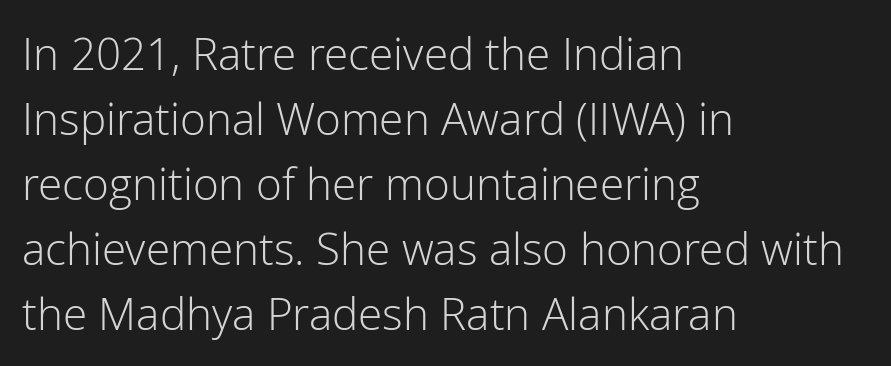
Q: Is the text bold? A: No.
Q: Is the text italic (slanted)? A: No, it is upright.
Q: Is the typeface a serif or a sans-serif typeface? A: Sans-serif.
Q: Is the text underlined? A: No.
Q: How is the paragraph aligned? A: Left-aligned.
Q: Is the spacing between letters normal or unusually wide? A: Normal.
Q: Is the spacing between lines tight, normal or loose? A: Normal.
Q: Width (condensed, normal, or wide)? A: Normal.
Q: Stroke contrast? A: Low.
Q: x-height? A: Medium.
Q: Monospaced? A: No.
